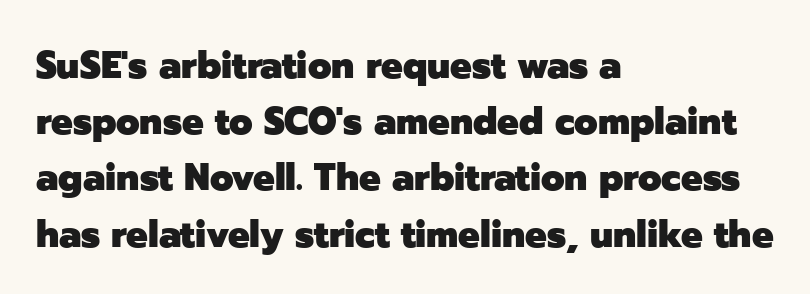
The image shows 38 px heavy sans-serif type, upright; set left-aligned, normal line spacing (1.48x), normal letter spacing, not underlined; low stroke contrast and a medium x-height.
